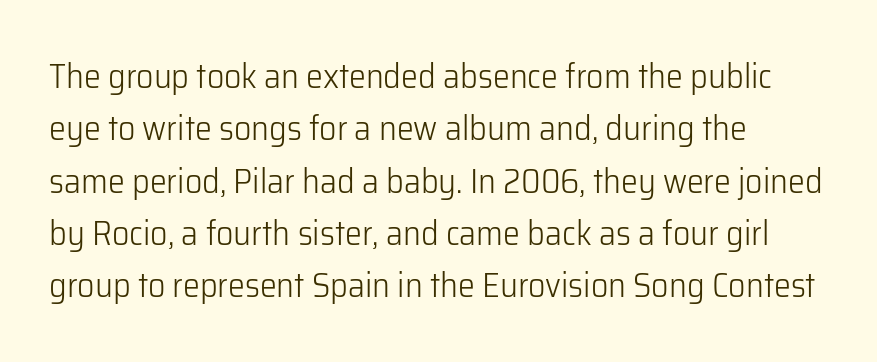
The image shows 34 px light sans-serif type, upright; set left-aligned, normal line spacing (1.54x), normal letter spacing, not underlined; low stroke contrast and a medium x-height.
